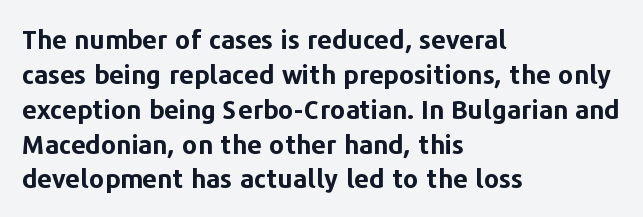
Q: Is the text bold? A: Yes.
Q: Is the text italic (slanted)? A: No, it is upright.
Q: Is the text underlined? A: No.
Q: How is the paragraph aligned? A: Left-aligned.
Q: Is the spacing between letters normal or unusually wide? A: Normal.
Q: Is the spacing between lines tight, normal or loose? A: Normal.
